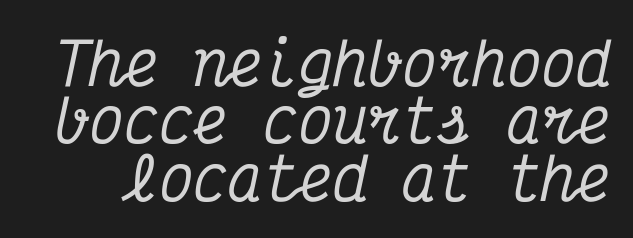
{"serif": "yes", "italic": "yes", "lean": "right", "slant_degrees": 12, "width": "condensed", "stroke_contrast": "medium", "x_height": "medium", "monospaced": "yes", "underline": "no", "line_spacing": "tight", "line_spacing_ratio": 0.99, "letter_spacing": "normal", "letter_spacing_em": 0.0, "glyph_px": 58}
